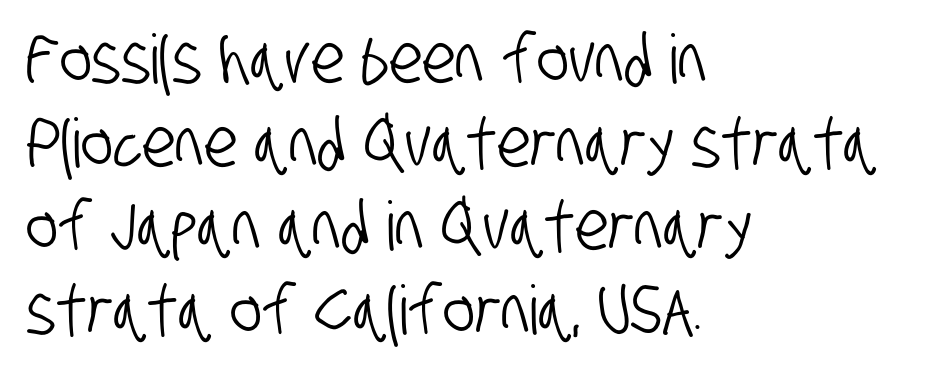
{"serif": "no", "width": "condensed", "stroke_contrast": "low", "x_height": "large", "monospaced": "no", "underline": "no", "align": "left", "line_spacing_ratio": 1.23, "letter_spacing": "normal", "letter_spacing_em": 0.0, "glyph_px": 68}
